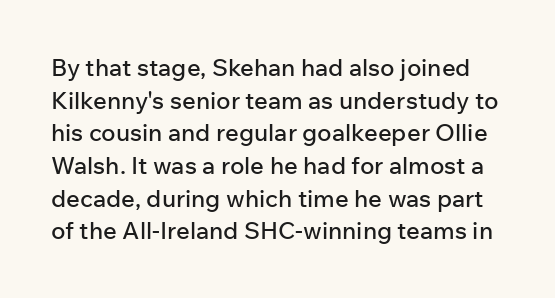
{"italic": "no", "underline": "no", "line_spacing": "normal", "line_spacing_ratio": 1.36, "letter_spacing": "normal", "letter_spacing_em": 0.0, "glyph_px": 24}
